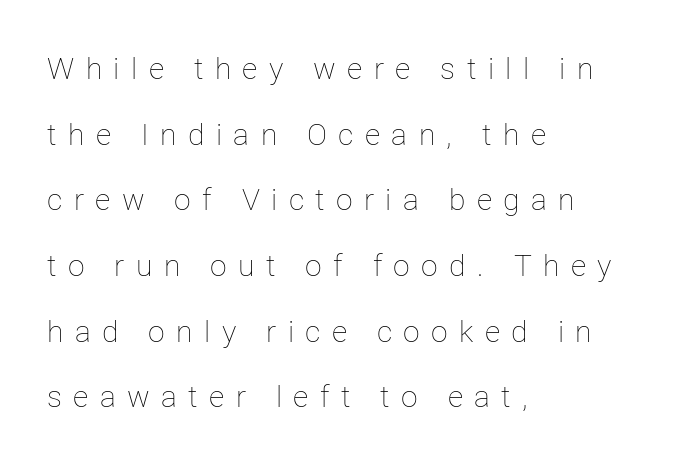
The image shows 30 px thin type, upright; set left-aligned, loose line spacing (2.19x), unusually wide letter spacing (+0.38 em), not underlined; low stroke contrast and a medium x-height.
